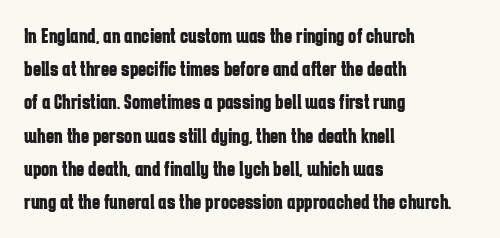
The image shows 22 px bold type, upright; set left-aligned, normal line spacing (1.51x), normal letter spacing, not underlined.
